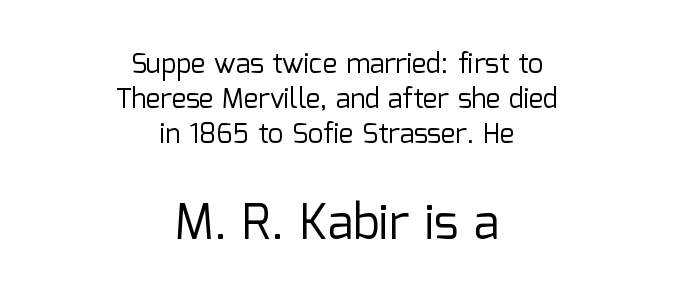
The image shows 48 px regular-weight sans-serif type, upright; set centered, normal line spacing (1.3x), normal letter spacing, not underlined; the second (bottom) block is 1.78x larger; low stroke contrast and a medium x-height.
